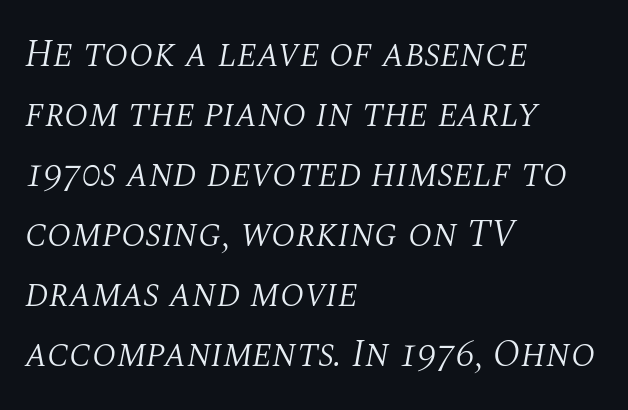
The zone under the glyphs is completely vacant. Reading down the block, your eye returns to a fixed left position each line. These lines are rendered in a variable-pitch font. Note: serifs present on the glyphs. Would a proofreader flag this as italicized? Yes. This is not heavy type; no bold has been used.
